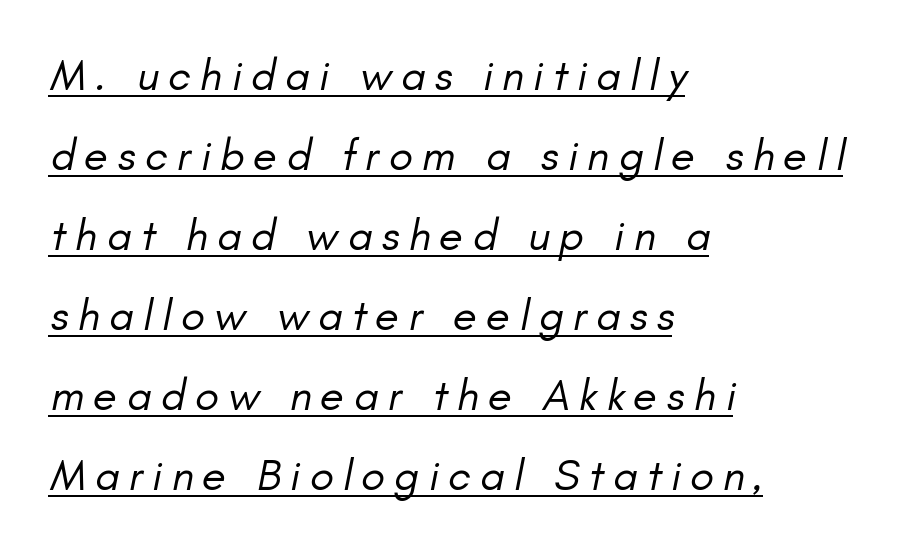
{"italic": "yes", "lean": "right", "slant_degrees": 11, "bold": "no", "weight": "regular", "width": "normal", "stroke_contrast": "low", "x_height": "small", "monospaced": "no", "underline": "yes", "align": "left", "line_spacing_ratio": 1.82, "letter_spacing": "wide", "letter_spacing_em": 0.21, "glyph_px": 44}
